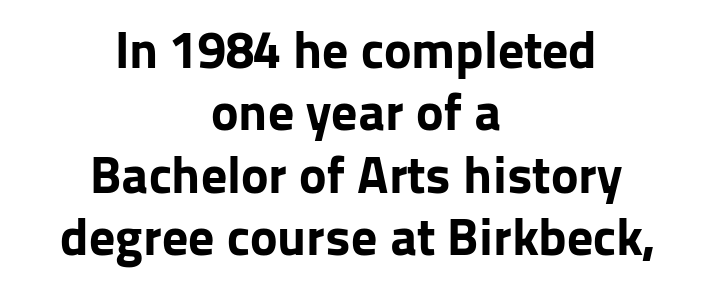
The baseline area is clear. The glyphs in this specimen are sans serif. Stroke thickness is high; the sample reads as a true bold. Visually the block forms a symmetrical silhouette, jagged on both flanks. A typesetter would call this proportional, since set widths differ per character.
